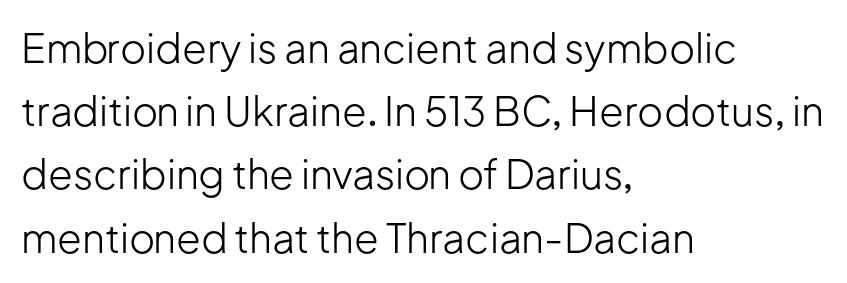
The image shows 40 px light sans-serif type, upright; set left-aligned, normal line spacing (1.58x), normal letter spacing, not underlined; low stroke contrast and a medium x-height.
